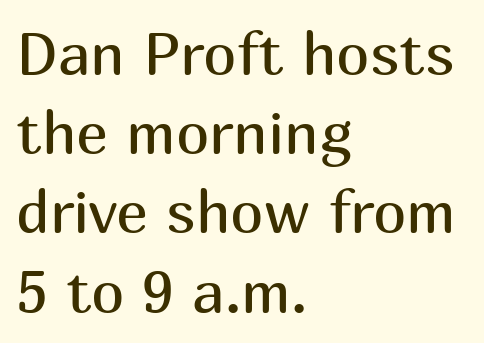
The image shows 60 px regular-weight sans-serif type, upright; set left-aligned, normal line spacing (1.32x), normal letter spacing, not underlined; medium stroke contrast and a medium x-height.
